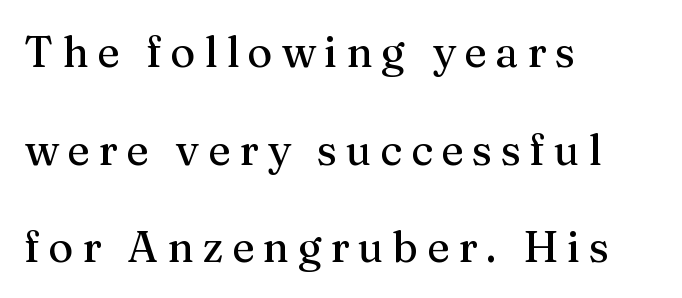
The image shows 43 px serif type, upright; set left-aligned, loose line spacing (2.27x), unusually wide letter spacing (+0.2 em), not underlined; medium stroke contrast and a medium x-height.
